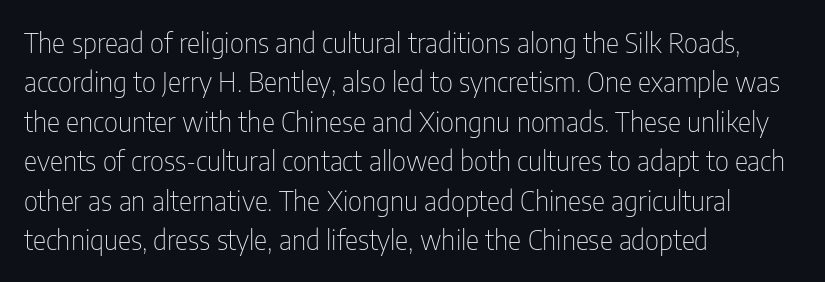
{"serif": "no", "italic": "no", "bold": "no", "weight": "thin", "width": "condensed", "stroke_contrast": "low", "x_height": "medium", "monospaced": "no", "underline": "no", "align": "left", "line_spacing": "normal", "line_spacing_ratio": 1.41, "letter_spacing": "normal", "letter_spacing_em": 0.0, "glyph_px": 28}
